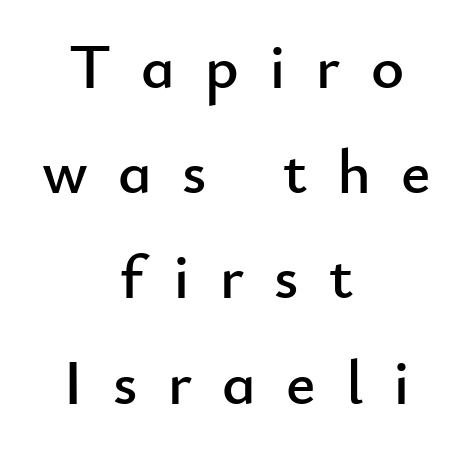
{"serif": "no", "italic": "no", "width": "normal", "stroke_contrast": "low", "x_height": "small", "monospaced": "no", "underline": "no", "align": "center", "line_spacing": "normal", "line_spacing_ratio": 1.67, "letter_spacing": "wide", "letter_spacing_em": 0.48, "glyph_px": 63}
